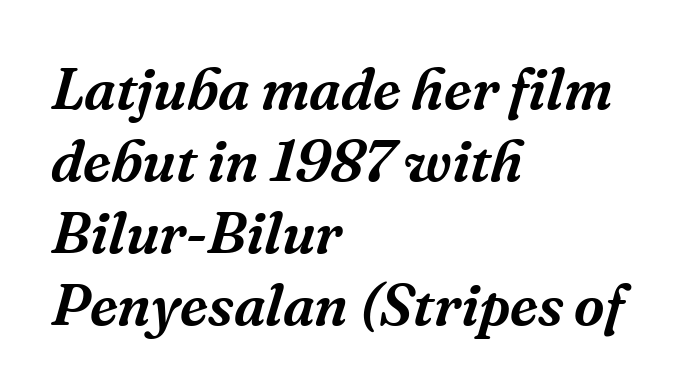
The baseline area is clear. Nobody touched the tracking dial on this one. The whole block is typeset with a tilt. A serif font was chosen for this passage. Left-aligned paragraph, ragged on the right. The letters advance in unequal steps, a hallmark of proportional type.
